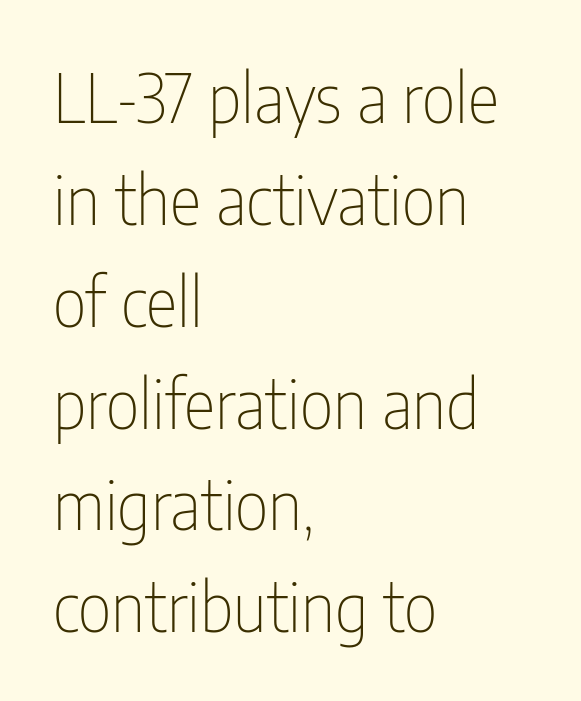
Q: Is the text bold? A: No.
Q: Is the text italic (slanted)? A: No, it is upright.
Q: Is the typeface a serif or a sans-serif typeface? A: Sans-serif.
Q: Is the text underlined? A: No.
Q: How is the paragraph aligned? A: Left-aligned.
Q: Is the spacing between letters normal or unusually wide? A: Normal.
Q: Is the spacing between lines tight, normal or loose? A: Normal.
Q: Width (condensed, normal, or wide)? A: Condensed.
Q: Stroke contrast? A: Low.
Q: x-height? A: Medium.
Q: Monospaced? A: No.
